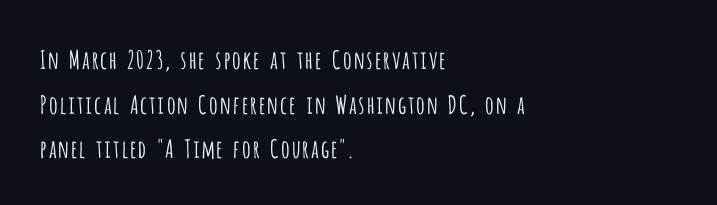
{"italic": "no", "bold": "no", "underline": "no", "align": "left", "line_spacing_ratio": 1.79, "letter_spacing": "normal", "letter_spacing_em": 0.0, "glyph_px": 25}
